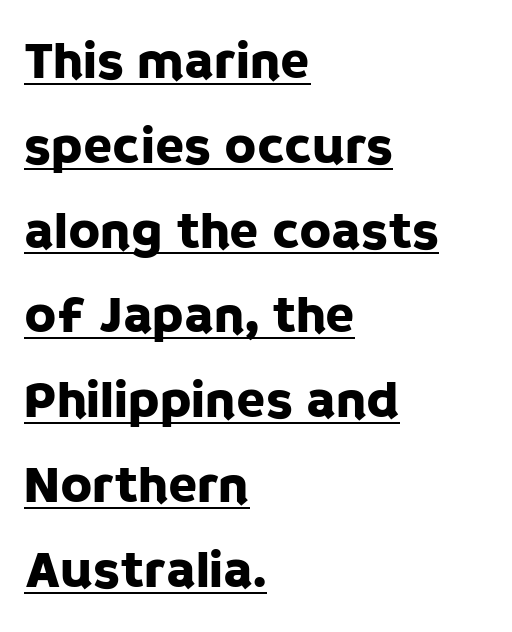
Nothing sits at the stroke ends, so this counts as sans-serif. Nope, not italic — everything's standing straight. Students, observe the line beneath the letters — that is underlining. Character widths vary here, with narrow letters taking less room than wide ones. Reading down the column, the eye jumps a familiar distance to each next line. Line beginnings align vertically; line endings do not.
